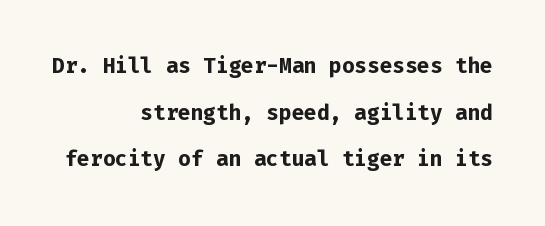
The image shows 21 px bold type, upright; set right-aligned, loose line spacing (2.22x), normal letter spacing, not underlined.
